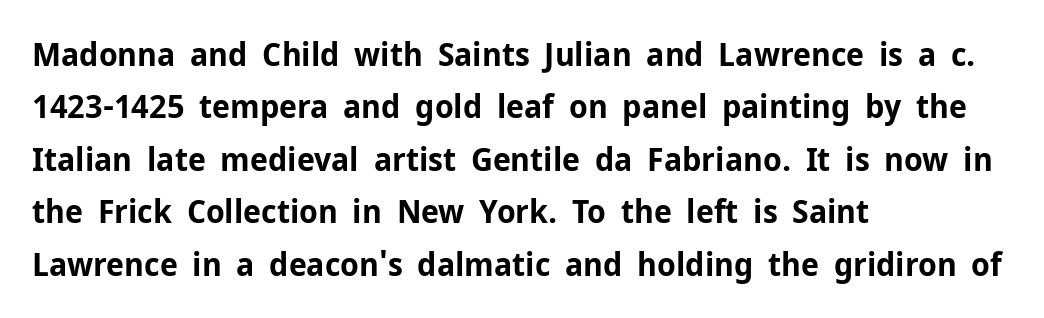
{"serif": "no", "italic": "no", "bold": "yes", "weight": "bold", "width": "normal", "stroke_contrast": "low", "x_height": "medium", "monospaced": "no", "underline": "no", "align": "left", "line_spacing": "normal", "line_spacing_ratio": 1.59, "letter_spacing": "normal", "letter_spacing_em": 0.0, "glyph_px": 33}
